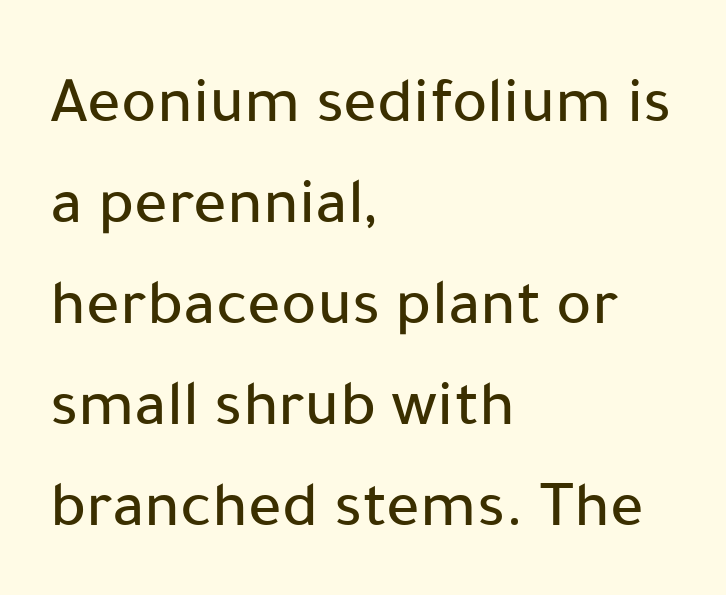
Q: Is the text italic (slanted)? A: No, it is upright.
Q: Is the typeface a serif or a sans-serif typeface? A: Sans-serif.
Q: Is the text underlined? A: No.
Q: How is the paragraph aligned? A: Left-aligned.
Q: Is the spacing between letters normal or unusually wide? A: Normal.
Q: Is the spacing between lines tight, normal or loose? A: Normal.
Q: Width (condensed, normal, or wide)? A: Normal.
Q: Stroke contrast? A: Low.
Q: x-height? A: Medium.
Q: Monospaced? A: No.
